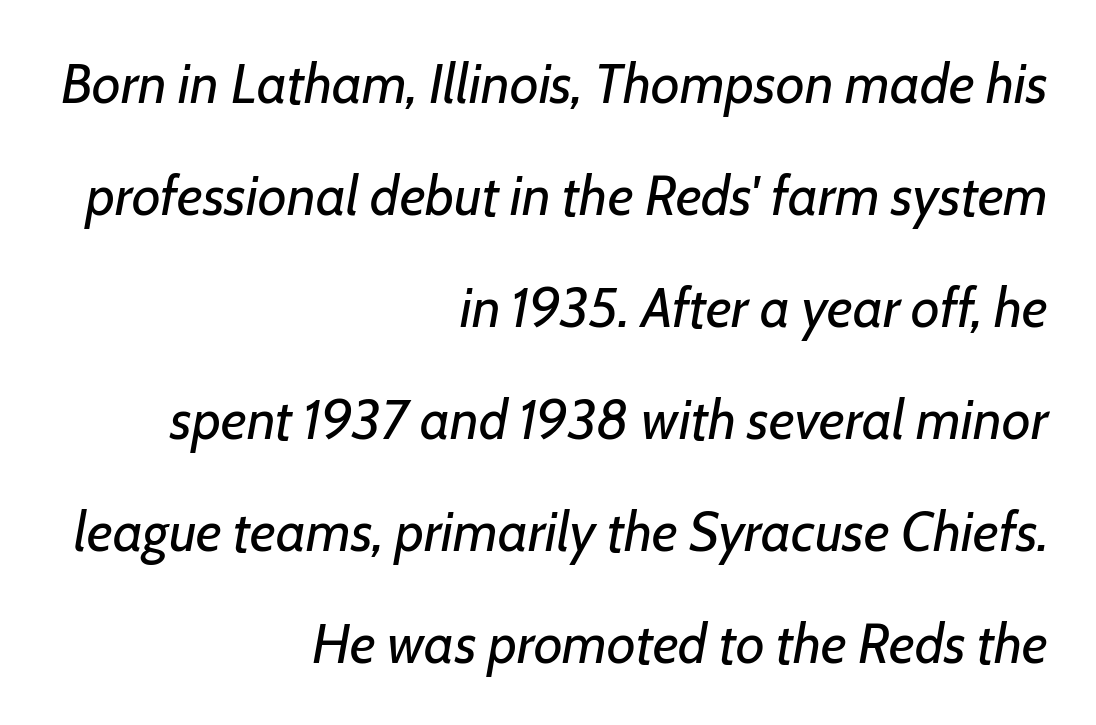
A great deal of white space separates one row of letters from the next. This sample uses plain, unmodified letter spacing. Proportional: the letters do not fall into vertical columns. All the whitespace from short lines collects on the left. No word sits above an underline. This reads as an unemphasized weight, regular at the heaviest.
